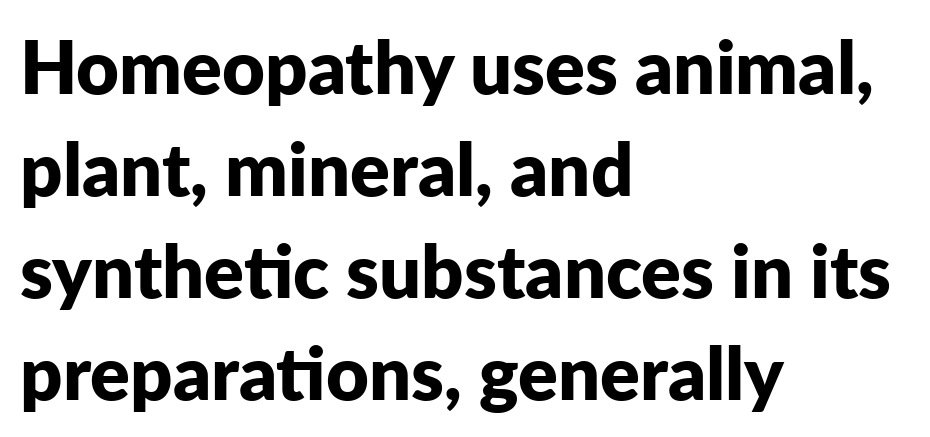
The image shows 74 px bold sans-serif type, upright; set left-aligned, normal line spacing (1.38x), normal letter spacing, not underlined; low stroke contrast and a medium x-height.
